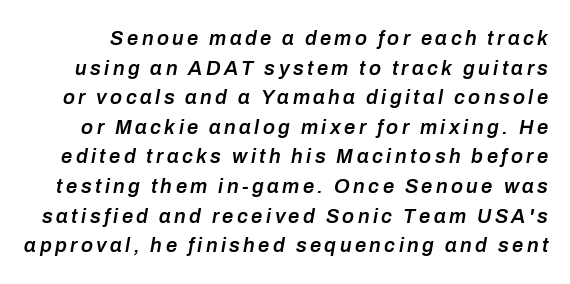
{"italic": "yes", "lean": "right", "slant_degrees": 10, "bold": "semi", "underline": "no", "line_spacing": "normal", "line_spacing_ratio": 1.48, "glyph_px": 20}
